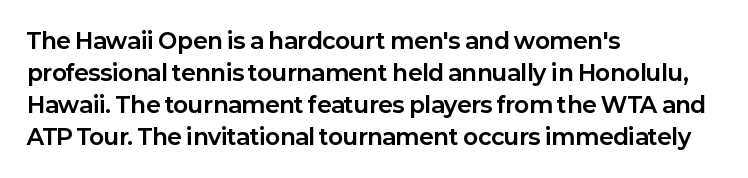
The image shows 22 px bold type, upright; set left-aligned, normal line spacing (1.46x), normal letter spacing, not underlined.
